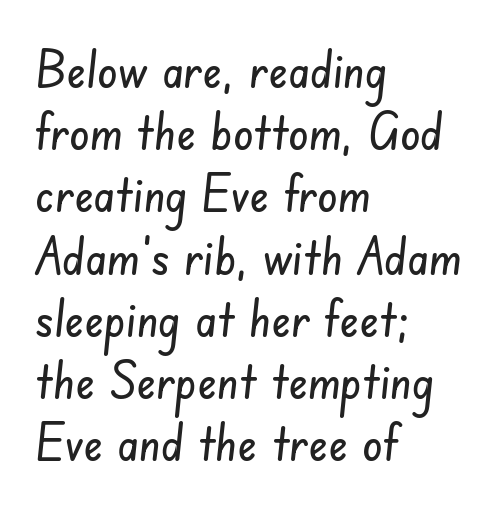
Q: Is the typeface a serif or a sans-serif typeface? A: Sans-serif.
Q: Is the text underlined? A: No.
Q: How is the paragraph aligned? A: Left-aligned.
Q: Is the spacing between letters normal or unusually wide? A: Normal.
Q: Width (condensed, normal, or wide)? A: Condensed.
Q: Stroke contrast? A: Low.
Q: x-height? A: Small.
Q: Monospaced? A: No.
